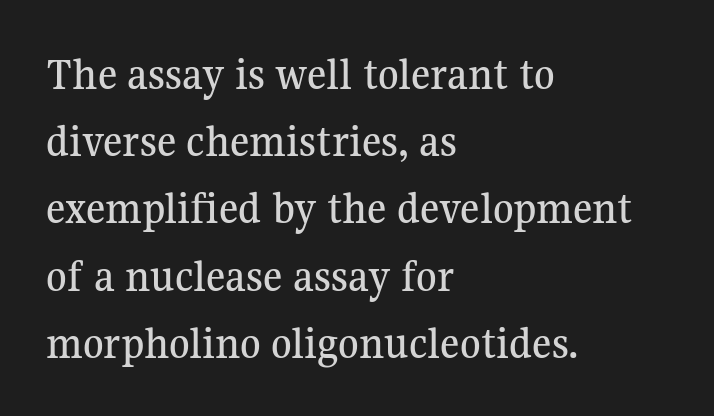
The image shows 47 px serif type, upright; set left-aligned, normal line spacing (1.43x), normal letter spacing, not underlined; medium stroke contrast and a medium x-height.
